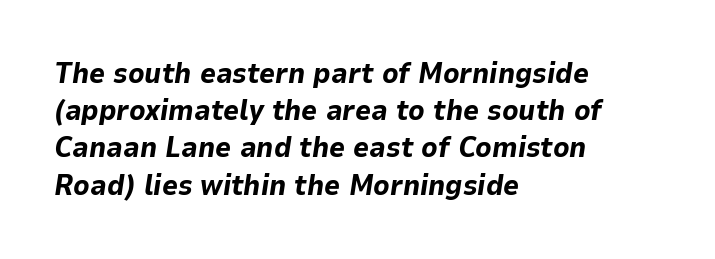
Q: Is the text bold? A: Yes.
Q: Is the text italic (slanted)? A: Yes, it leans right by about 9 degrees.
Q: Is the text underlined? A: No.
Q: How is the paragraph aligned? A: Left-aligned.
Q: Is the spacing between letters normal or unusually wide? A: Normal.
Q: Is the spacing between lines tight, normal or loose? A: Normal.
Q: Width (condensed, normal, or wide)? A: Normal.
Q: Stroke contrast? A: Low.
Q: x-height? A: Medium.
Q: Monospaced? A: No.
